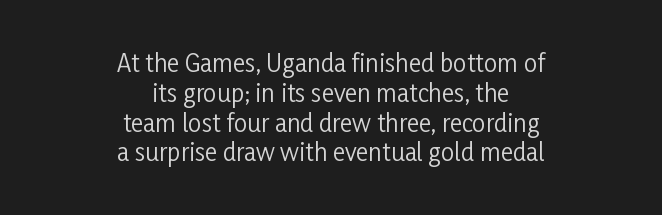
The image shows 24 px text type, upright; set centered, line spacing 1.24x, normal letter spacing, not underlined.
